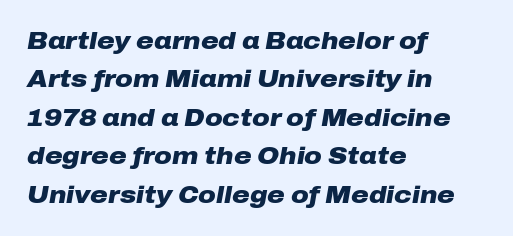
One glance says typical: line gaps are just what's usual. The words here are not underlined. Each line starts at the same left margin while the right side varies. Posture: slanted.
